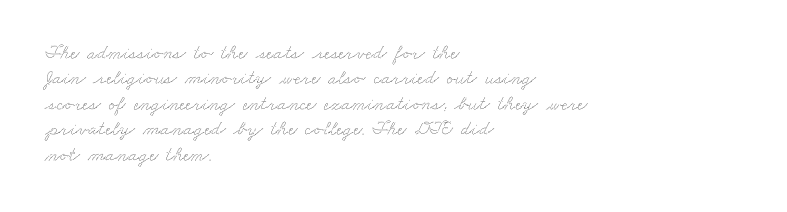
The image shows 20 px text type; set left-aligned, normal line spacing (1.27x), normal letter spacing, not underlined.
